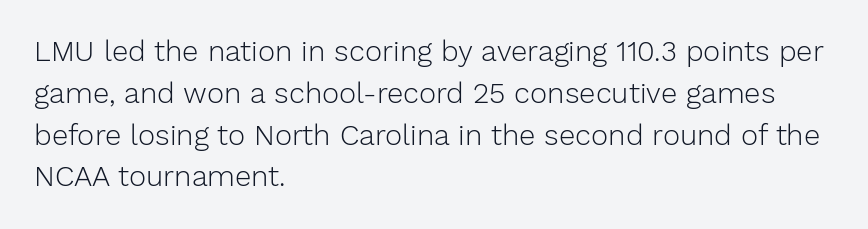
{"serif": "no", "italic": "no", "bold": "no", "weight": "light", "width": "normal", "stroke_contrast": "low", "x_height": "medium", "monospaced": "no", "underline": "no", "align": "left", "line_spacing": "normal", "line_spacing_ratio": 1.44, "letter_spacing": "normal", "letter_spacing_em": 0.0, "glyph_px": 29}
